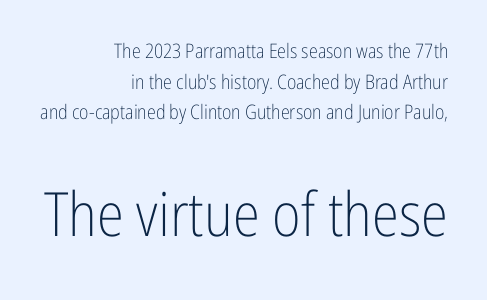
Are there feet on the stems? There aren't — it's a sans. There is no visible air inserted between adjacent glyphs. Think standard paragraph weight, or any step lighter than that. Whoever set this made the second block the dominant, larger element. The font's upright variant was chosen for this text.
